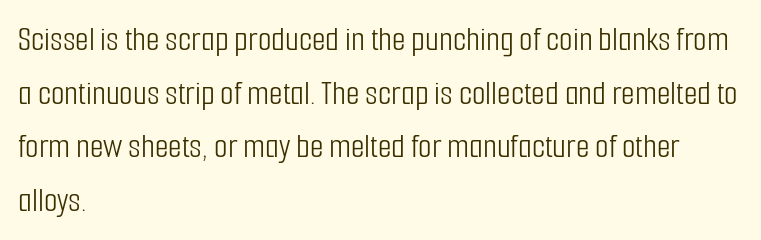
Q: Is the text bold? A: No.
Q: Is the text italic (slanted)? A: No, it is upright.
Q: Is the typeface a serif or a sans-serif typeface? A: Sans-serif.
Q: Is the text underlined? A: No.
Q: How is the paragraph aligned? A: Left-aligned.
Q: Is the spacing between letters normal or unusually wide? A: Normal.
Q: Is the spacing between lines tight, normal or loose? A: Normal.
Q: Width (condensed, normal, or wide)? A: Condensed.
Q: Stroke contrast? A: Low.
Q: x-height? A: Medium.
Q: Monospaced? A: No.
